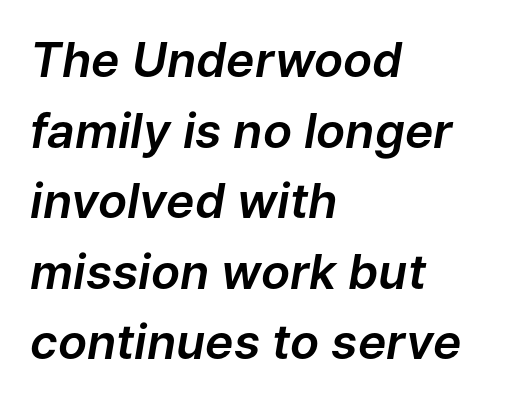
The image shows 48 px text type, italic (leaning right); set left-aligned, normal line spacing (1.47x), normal letter spacing, not underlined; low stroke contrast and a medium x-height.
